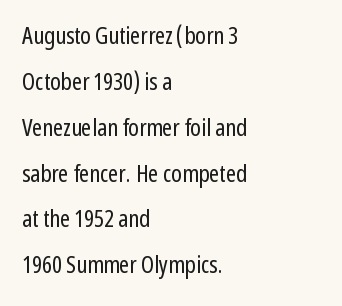
{"italic": "no", "bold": "no", "underline": "no", "align": "left", "line_spacing": "loose", "line_spacing_ratio": 1.91, "letter_spacing": "normal", "letter_spacing_em": 0.0, "glyph_px": 24}
